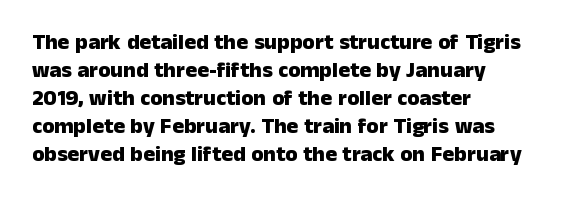
The axis of the letterforms is exactly vertical. Leftover space on each line is placed entirely after the last word. Each row of text sits above clean, open space. Students, note that the glyphs here touch the page at normal intervals.
